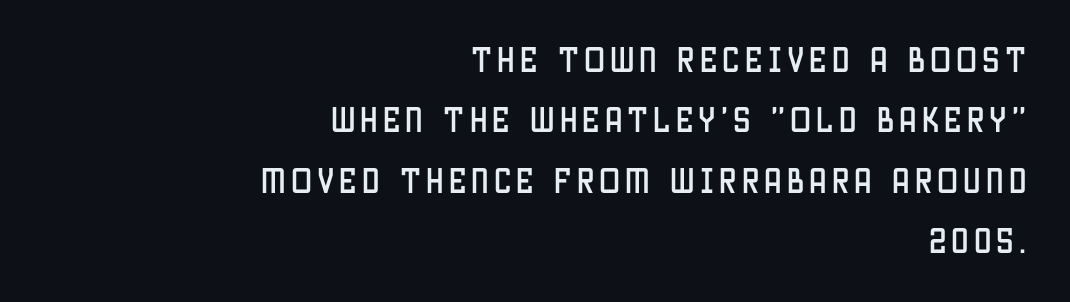
Q: Is the text italic (slanted)? A: No, it is upright.
Q: Is the typeface a serif or a sans-serif typeface? A: Sans-serif.
Q: Is the text underlined? A: No.
Q: How is the paragraph aligned? A: Right-aligned.
Q: Is the spacing between lines tight, normal or loose? A: Loose.
Q: Width (condensed, normal, or wide)? A: Condensed.
Q: Stroke contrast? A: Low.
Q: x-height? A: Large.
Q: Monospaced? A: No.
